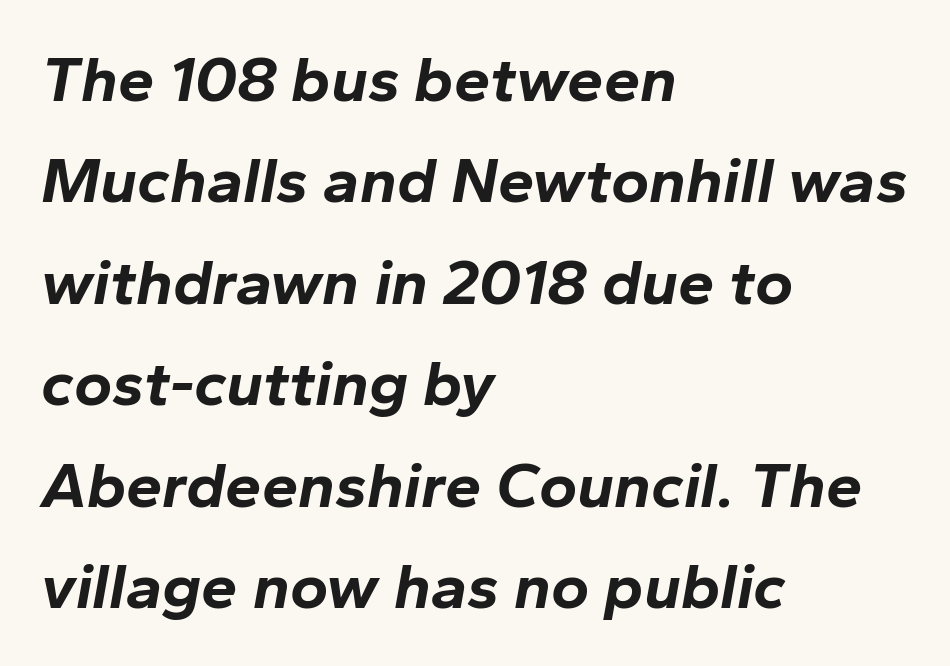
Q: Is the text bold? A: Yes.
Q: Is the text italic (slanted)? A: Yes, it leans right by about 10 degrees.
Q: Is the text underlined? A: No.
Q: How is the paragraph aligned? A: Left-aligned.
Q: Is the spacing between letters normal or unusually wide? A: Normal.
Q: Is the spacing between lines tight, normal or loose? A: Normal.
Q: Width (condensed, normal, or wide)? A: Normal.
Q: Stroke contrast? A: Low.
Q: x-height? A: Medium.
Q: Monospaced? A: No.
